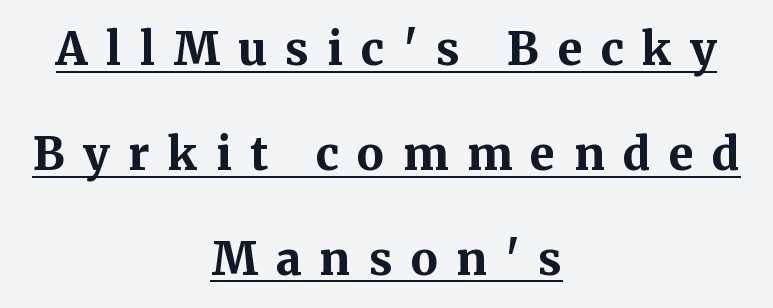
To sum up the face: it has serifs. A typographer would call this underscored text. The leading is generous, giving the passage an open texture. What weight is shown? A full bold with thick strokes.
